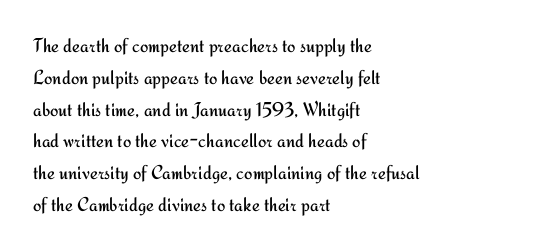
The image shows 20 px text type, upright; set left-aligned, normal line spacing (1.59x), normal letter spacing, not underlined.
